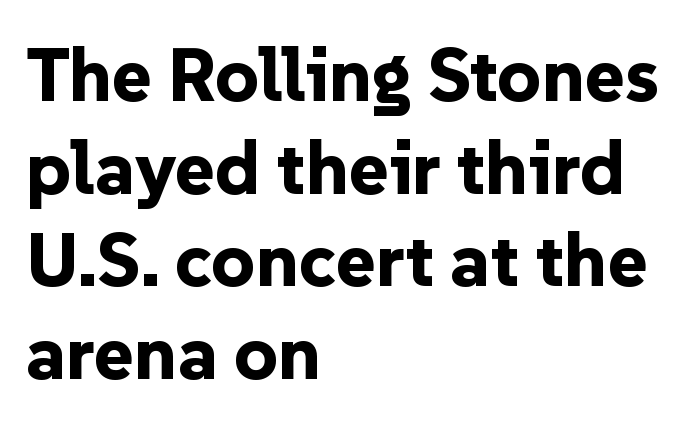
Q: Is the text bold? A: Yes.
Q: Is the text italic (slanted)? A: No, it is upright.
Q: Is the typeface a serif or a sans-serif typeface? A: Sans-serif.
Q: Is the text underlined? A: No.
Q: How is the paragraph aligned? A: Left-aligned.
Q: Is the spacing between letters normal or unusually wide? A: Normal.
Q: Width (condensed, normal, or wide)? A: Normal.
Q: Stroke contrast? A: Low.
Q: x-height? A: Medium.
Q: Monospaced? A: No.
